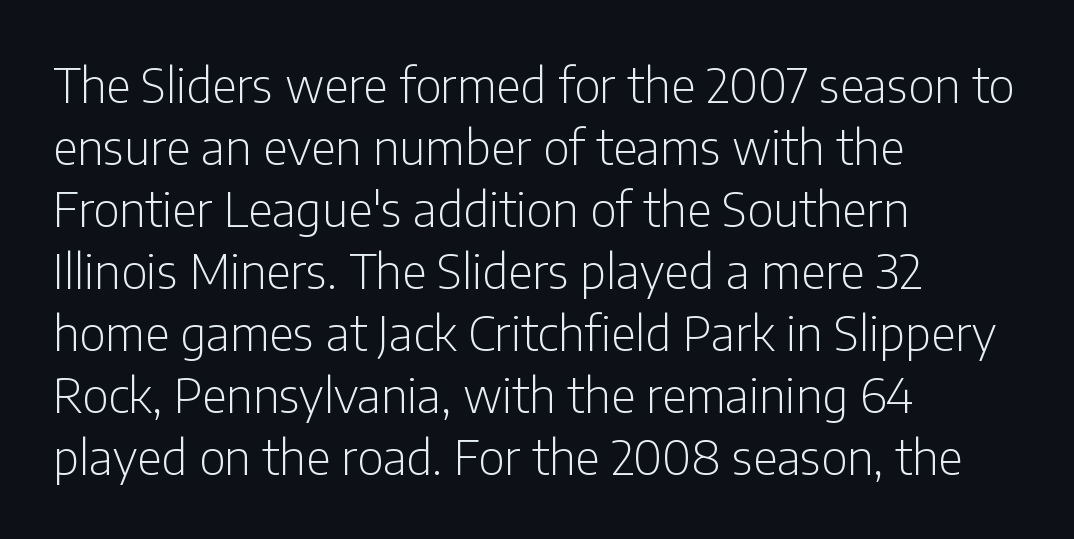
This is roman type, the default non-slanted kind. The setting favours the left margin, as ordinary paragraphs usually do. The weight tops out at a normal text grade. Lines of text with bare space underneath. Proportional: the letters do not fall into vertical columns. Between one letter and the next there's only the usual sliver of space.
